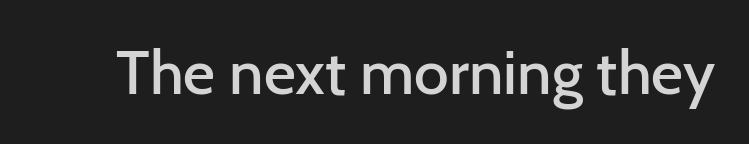
The passage shown is typed in a proportional face where columns would drift. Decoration check: the copy has no underline. Tracking here is standard; glyphs follow each other at the usual distance. Serif or sans? Sans — the stroke terminals are bare.
